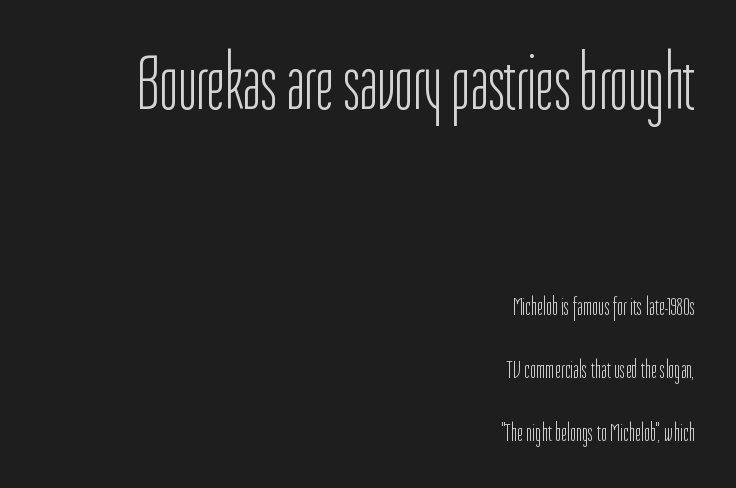
The image shows 78 px light, condensed sans-serif type, upright; set right-aligned, loose line spacing (2.42x), normal letter spacing, not underlined; the first (top) block is 3.0x larger; low stroke contrast and a medium x-height.
